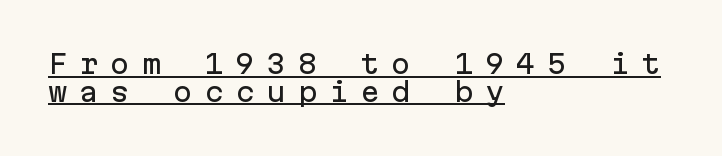
Q: Is the text italic (slanted)? A: No, it is upright.
Q: Is the text underlined? A: Yes.
Q: How is the paragraph aligned? A: Left-aligned.
Q: Is the spacing between letters normal or unusually wide? A: Unusually wide.
Q: Is the spacing between lines tight, normal or loose? A: Tight.
